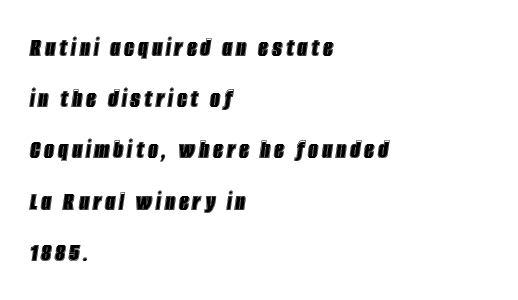
Q: Is the text italic (slanted)? A: Yes, it leans right by about 8 degrees.
Q: Is the text underlined? A: No.
Q: How is the paragraph aligned? A: Left-aligned.
Q: Width (condensed, normal, or wide)? A: Condensed.
Q: x-height? A: Large.
Q: Monospaced? A: No.
